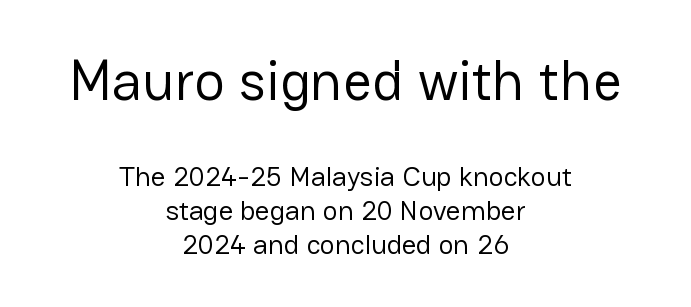
Q: Is the text bold? A: No.
Q: Is the text italic (slanted)? A: No, it is upright.
Q: Is the typeface a serif or a sans-serif typeface? A: Sans-serif.
Q: Is the text underlined? A: No.
Q: How is the paragraph aligned? A: Centered.
Q: Is the spacing between letters normal or unusually wide? A: Normal.
Q: Which block of text is set in a larger size, the first (top) or the second (bottom)? A: The first (top) one.
Q: Width (condensed, normal, or wide)? A: Normal.
Q: Stroke contrast? A: Low.
Q: x-height? A: Medium.
Q: Monospaced? A: No.
